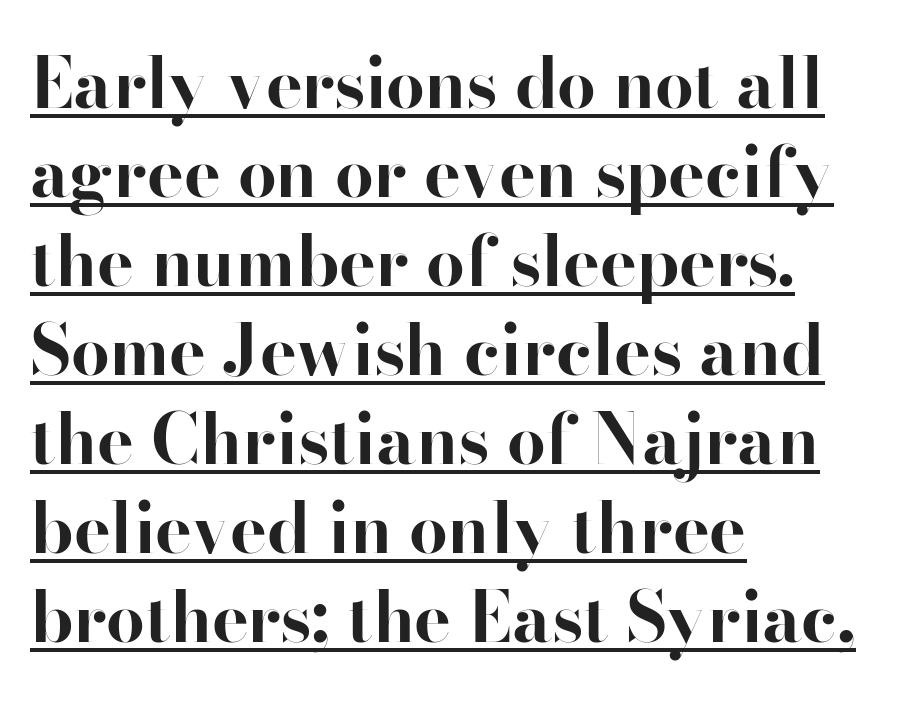
The image shows 69 px bold serif type, upright; set left-aligned, normal line spacing (1.29x), normal letter spacing, underlined; high stroke contrast and a small x-height.
